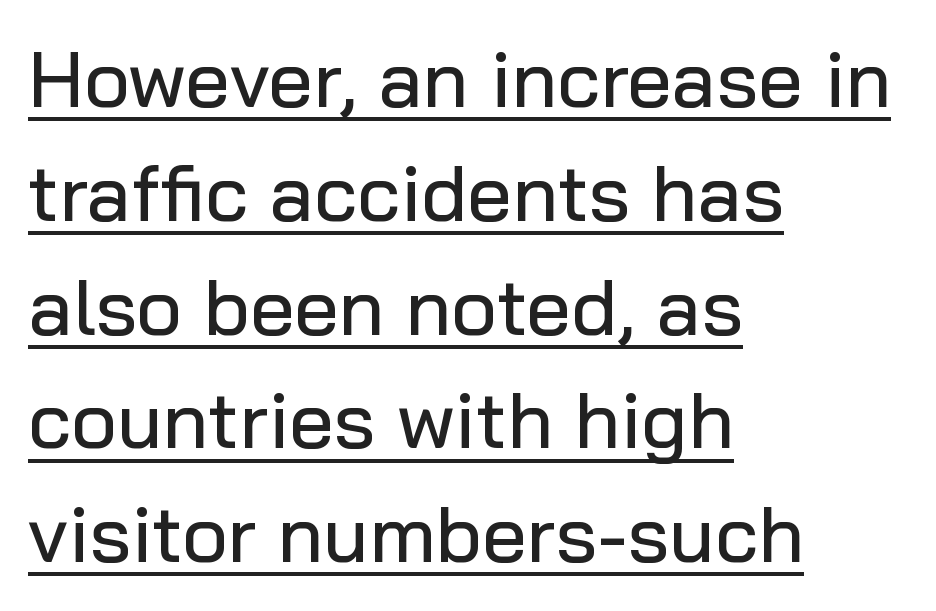
Q: Is the text italic (slanted)? A: No, it is upright.
Q: Is the typeface a serif or a sans-serif typeface? A: Sans-serif.
Q: Is the text underlined? A: Yes.
Q: How is the paragraph aligned? A: Left-aligned.
Q: Is the spacing between letters normal or unusually wide? A: Normal.
Q: Is the spacing between lines tight, normal or loose? A: Normal.
Q: Width (condensed, normal, or wide)? A: Normal.
Q: Stroke contrast? A: Low.
Q: x-height? A: Medium.
Q: Monospaced? A: No.
